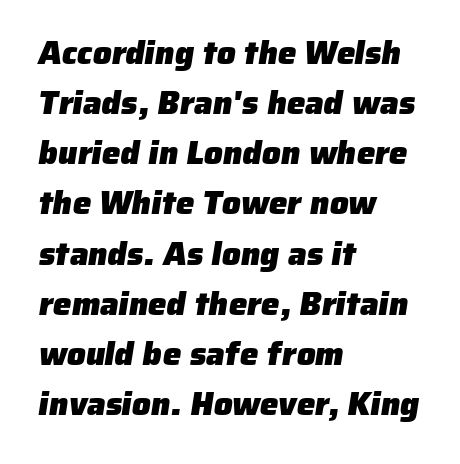
The image shows 33 px heavy sans-serif type; set left-aligned, normal line spacing (1.52x), normal letter spacing, not underlined; low stroke contrast and a medium x-height.
